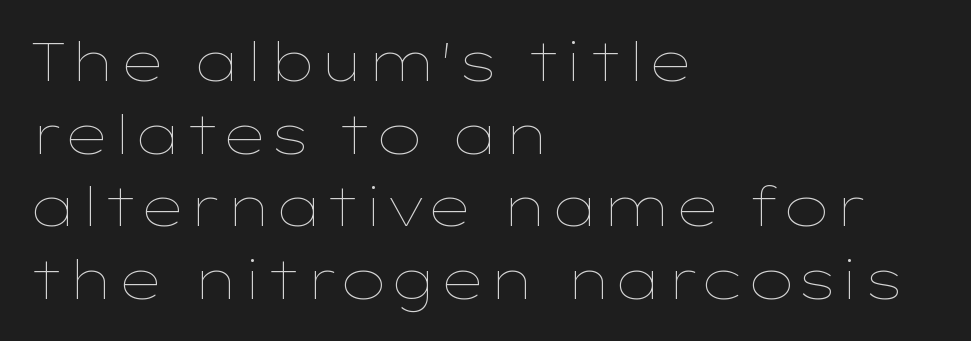
The image shows 53 px thin, wide type, upright; set left-aligned, normal line spacing (1.37x), normal letter spacing, not underlined; low stroke contrast and a medium x-height.
